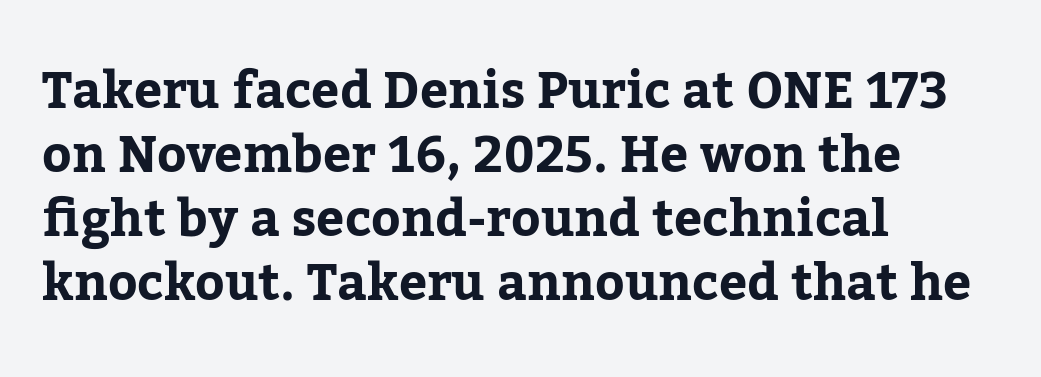
{"serif": "yes", "italic": "no", "bold": "yes", "weight": "bold", "width": "normal", "stroke_contrast": "low", "x_height": "medium", "monospaced": "no", "underline": "no", "align": "left", "line_spacing": "normal", "line_spacing_ratio": 1.28, "letter_spacing": "normal", "letter_spacing_em": 0.0, "glyph_px": 50}
